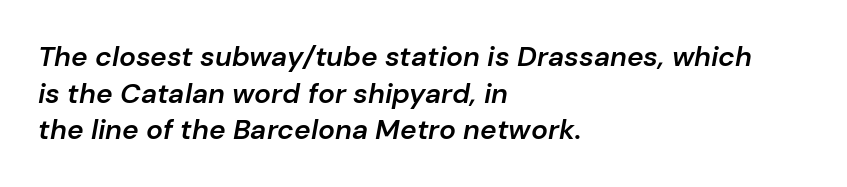
The image shows 28 px semibold type, italic (leaning right); set left-aligned, normal line spacing (1.31x), normal letter spacing, not underlined; low stroke contrast and a medium x-height.
